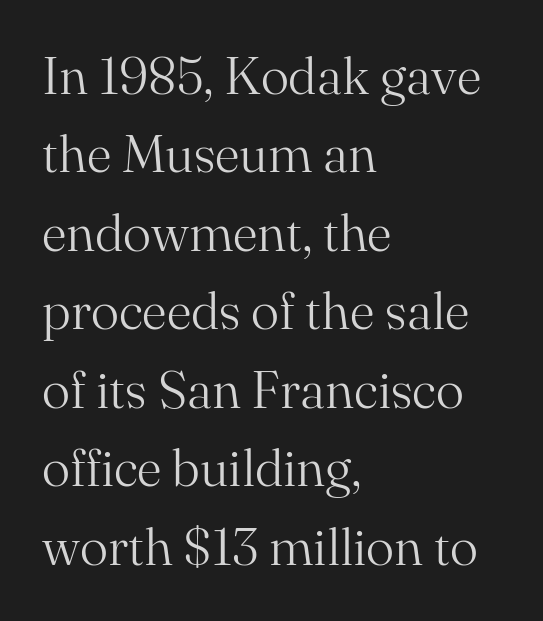
{"serif": "yes", "italic": "no", "bold": "no", "weight": "light", "width": "normal", "stroke_contrast": "medium", "x_height": "small", "monospaced": "no", "underline": "no", "align": "left", "line_spacing": "normal", "line_spacing_ratio": 1.48, "letter_spacing": "normal", "letter_spacing_em": 0.0, "glyph_px": 53}
